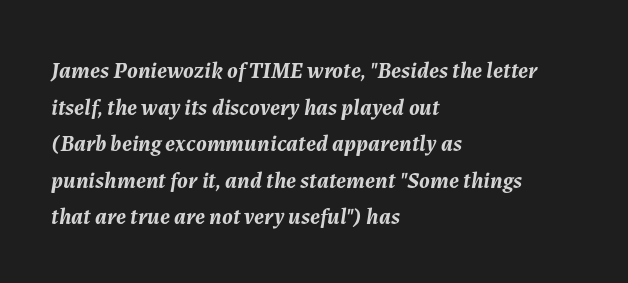
Q: Is the text bold? A: Yes.
Q: Is the text italic (slanted)? A: Yes, it leans right by about 7 degrees.
Q: Is the text underlined? A: No.
Q: How is the paragraph aligned? A: Left-aligned.
Q: Is the spacing between letters normal or unusually wide? A: Normal.
Q: Is the spacing between lines tight, normal or loose? A: Normal.
